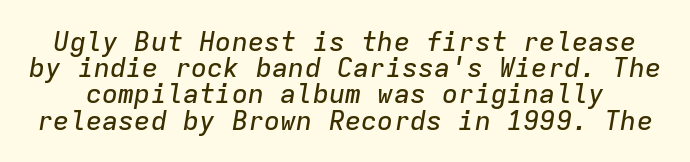
You could barely slide anything between these rows. Between one letter and the next there's only the usual sliver of space. Rendered with sloped, italic letterforms. Glance below the letters and you will spot only blank space.
